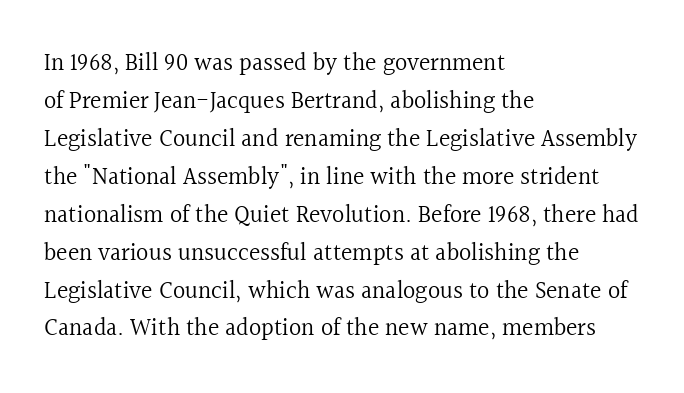
Caption: standard tracking, unaltered. How would I describe the line gaps? Plain and ordinary. Notice how the stems are strictly vertical — no italics here. The typeface has the unassuming heft of standard copy or less. The lines are quadded left.
